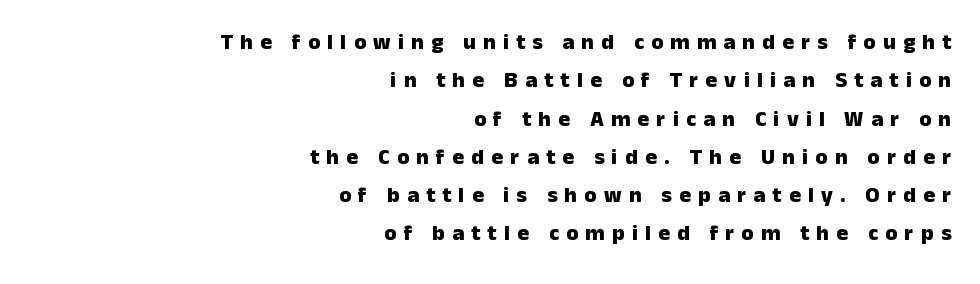
Posture: upright roman. Loose tracking; the words dissolve into strings of separated letters. This rendering features lettering with no underline. Visually the block forms a straight wall on the right and a jagged coastline on the left. I'd describe the lettering as bold — thick and assertive.
